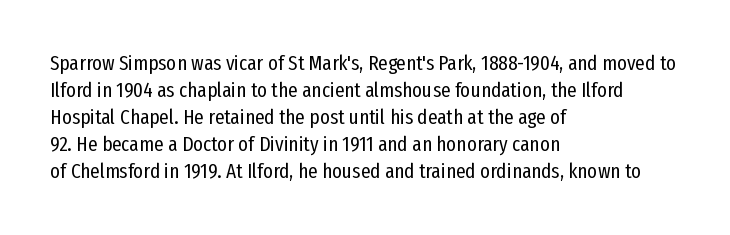
The image shows 21 px text type, upright; set left-aligned, normal line spacing (1.29x), normal letter spacing, not underlined.
